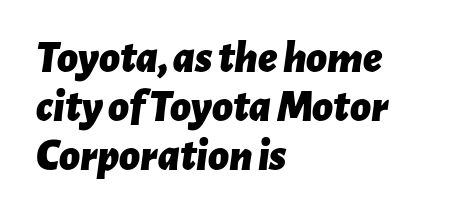
The image shows 45 px bold type, italic (leaning right); set left-aligned, tight line spacing (1.09x), normal letter spacing, not underlined; low stroke contrast and a medium x-height.
